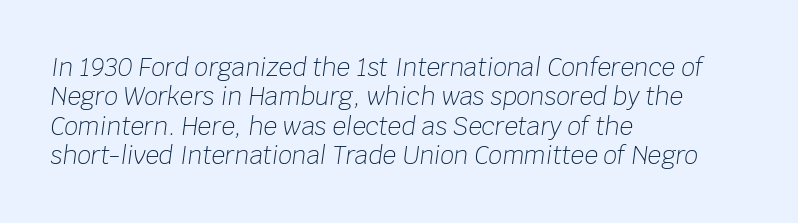
Q: Is the text bold? A: No.
Q: Is the text italic (slanted)? A: Yes, it leans right by about 8 degrees.
Q: Is the text underlined? A: No.
Q: How is the paragraph aligned? A: Left-aligned.
Q: Is the spacing between letters normal or unusually wide? A: Normal.
